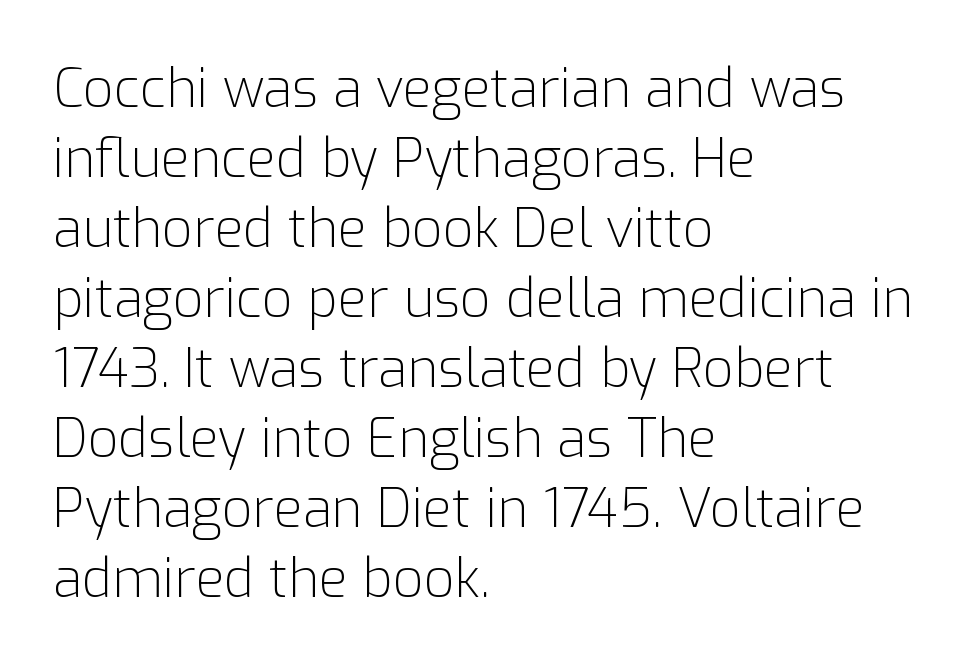
The image shows 53 px light sans-serif type, upright; set left-aligned, normal line spacing (1.32x), normal letter spacing, not underlined; low stroke contrast and a medium x-height.
